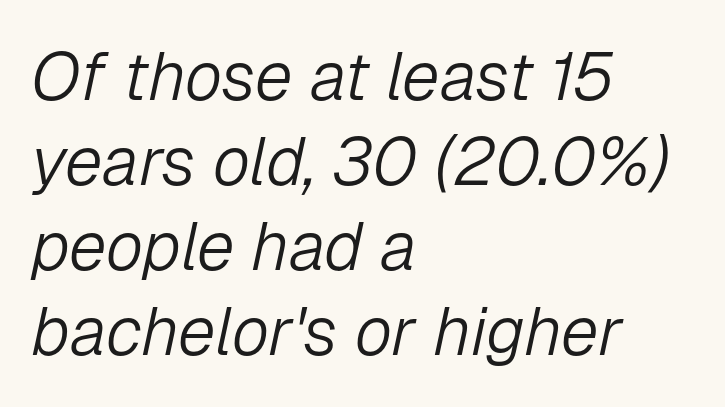
Q: Is the text bold? A: No.
Q: Is the text italic (slanted)? A: Yes, it leans right by about 12 degrees.
Q: Is the text underlined? A: No.
Q: How is the paragraph aligned? A: Left-aligned.
Q: Is the spacing between letters normal or unusually wide? A: Normal.
Q: Is the spacing between lines tight, normal or loose? A: Normal.
Q: Width (condensed, normal, or wide)? A: Normal.
Q: Stroke contrast? A: Low.
Q: x-height? A: Medium.
Q: Monospaced? A: No.
